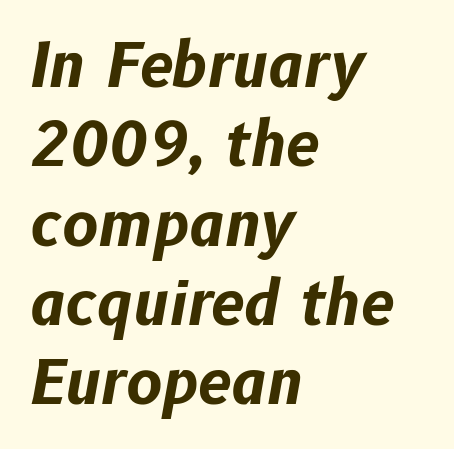
The text block is weighted toward the left margin, trailing off unevenly rightward. Any mark beneath the type? The region is blank. Note the varied advance widths — an 'i' is clearly narrower than an 'm'. The face used here has the dense, thick strokes of a bold. This rendering leaves character spacing at its baseline value.
